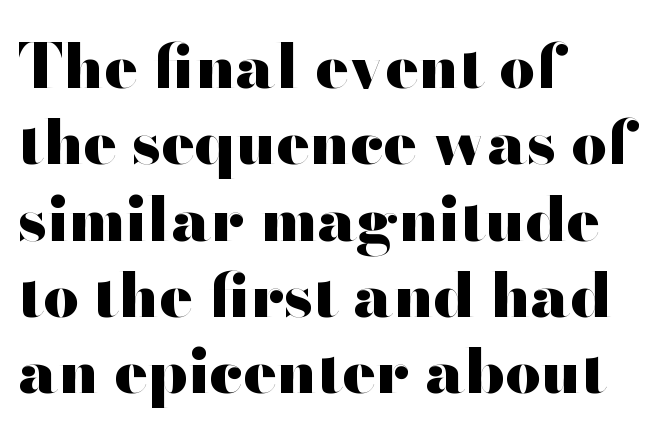
The rag falls on the right side of this text block. Each row of text sits above clean, open space. Proportional: the letters do not fall into vertical columns. The type is set solid horizontally, with unmodified tracking.
